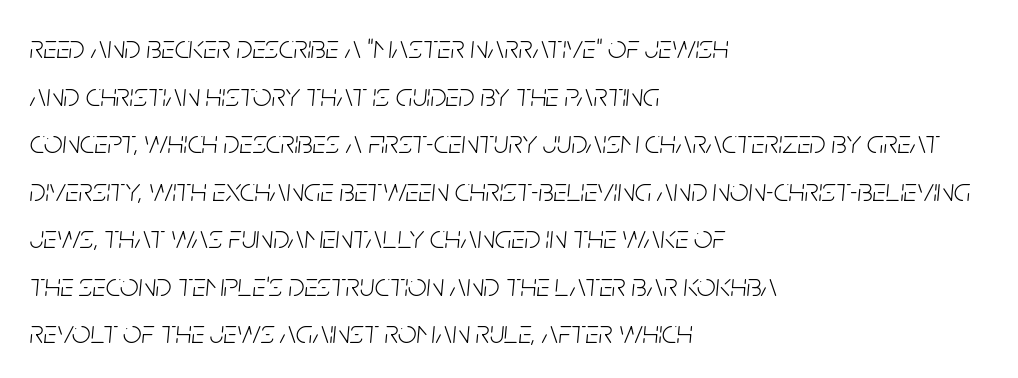
{"italic": "yes", "lean": "right", "slant_degrees": 5, "bold": "no", "weight": "light", "width": "condensed", "stroke_contrast": "low", "x_height": "large", "monospaced": "no", "underline": "no", "align": "left", "line_spacing": "normal", "line_spacing_ratio": 1.44, "letter_spacing": "normal", "letter_spacing_em": 0.0, "glyph_px": 33}
